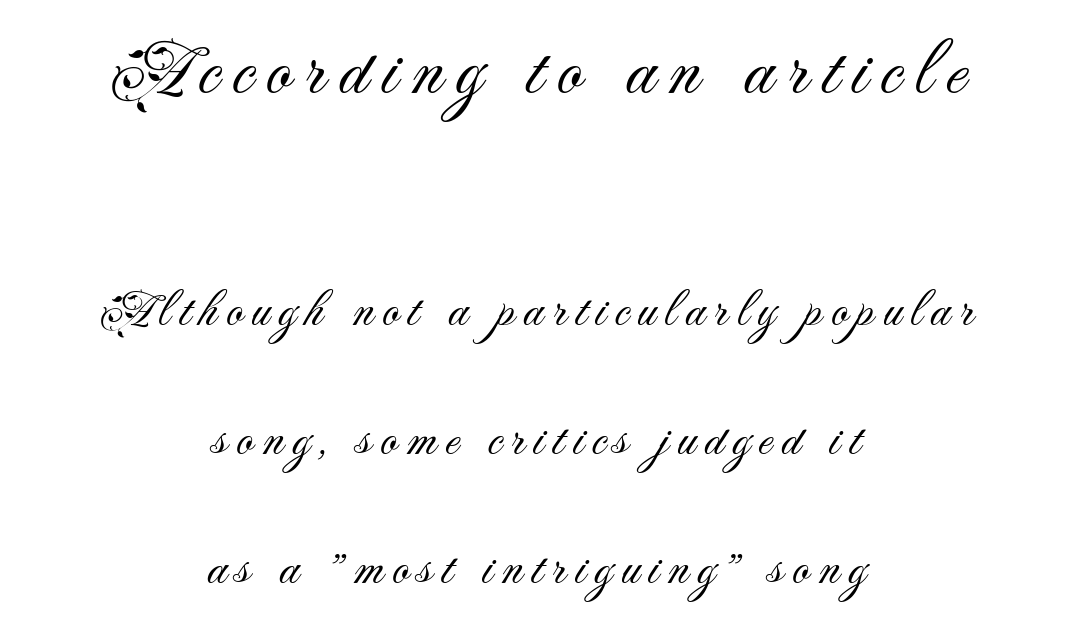
Q: Is the text bold? A: No.
Q: Is the text italic (slanted)? A: Yes.
Q: Is the typeface a serif or a sans-serif typeface? A: Sans-serif.
Q: Is the text underlined? A: No.
Q: How is the paragraph aligned? A: Centered.
Q: Is the spacing between lines tight, normal or loose? A: Loose.
Q: Which block of text is set in a larger size, the first (top) or the second (bottom)? A: The first (top) one.
Q: Width (condensed, normal, or wide)? A: Normal.
Q: Stroke contrast? A: Medium.
Q: x-height? A: Small.
Q: Monospaced? A: No.
